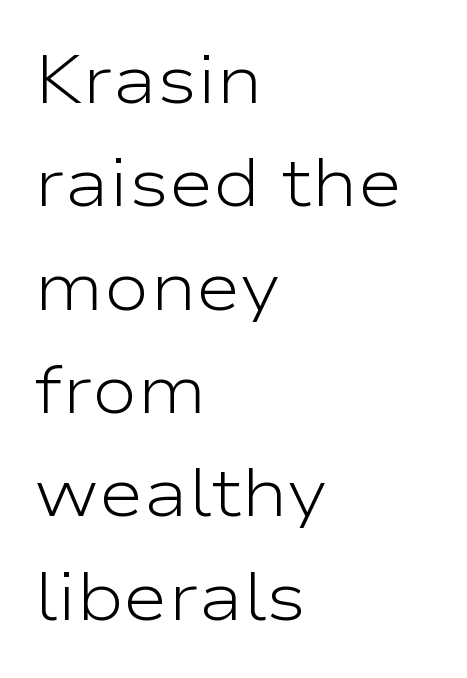
The image shows 68 px light, wide sans-serif type, upright; set left-aligned, normal line spacing (1.52x), normal letter spacing, not underlined; low stroke contrast and a medium x-height.
